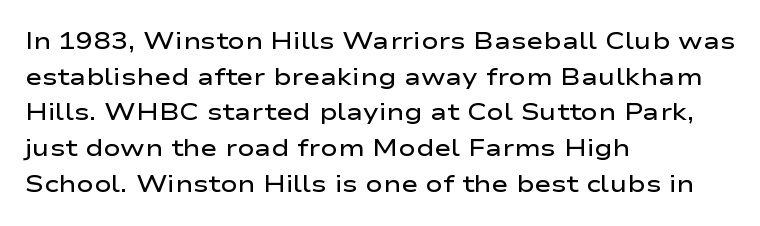
Notice how the passage keeps a crisp vertical edge on the left only. You could call the tracking neutral — neither tight nor loose. Compared with an ordinary text face, these strokes are moderately heavier — a semibold. No italicization has been applied; the sample stays upright.
